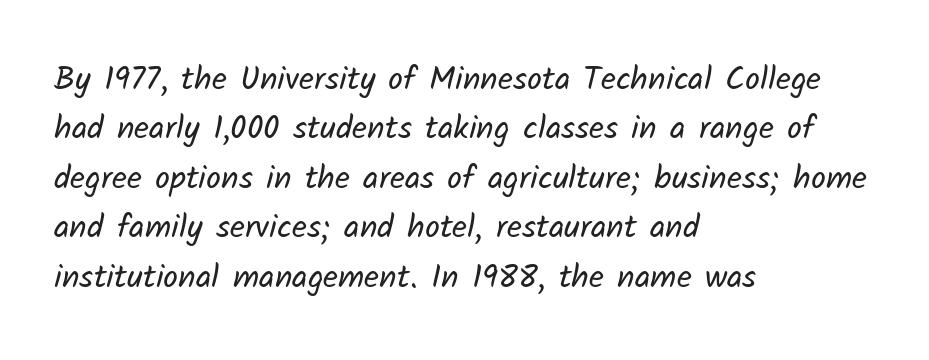
{"serif": "no", "bold": "no", "weight": "regular", "width": "normal", "stroke_contrast": "low", "x_height": "medium", "monospaced": "no", "underline": "no", "align": "left", "line_spacing": "normal", "line_spacing_ratio": 1.5, "letter_spacing": "normal", "letter_spacing_em": 0.0, "glyph_px": 33}
